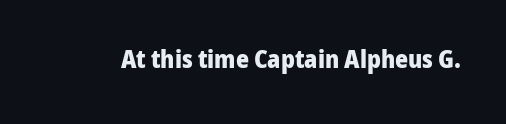
Q: Is the text bold? A: Yes.
Q: Is the text italic (slanted)? A: No, it is upright.
Q: Is the text underlined? A: No.
Q: Is the spacing between letters normal or unusually wide? A: Normal.
